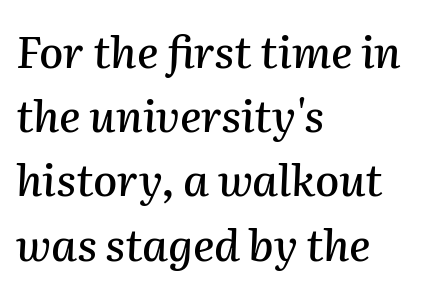
If you measured baseline to baseline, you'd find a middling distance. Looks like regular typesetting: each glyph gets only the width it needs. Decoration check: the copy has no underline. A classic flush-left, rag-right setting is used for this passage.
